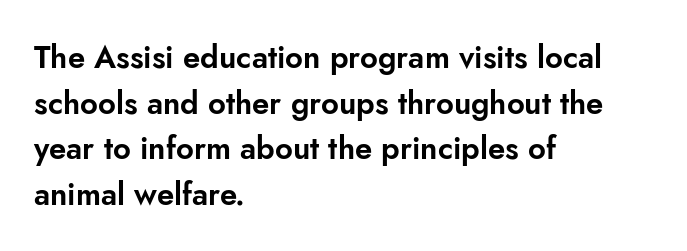
Q: Is the text italic (slanted)? A: No, it is upright.
Q: Is the typeface a serif or a sans-serif typeface? A: Sans-serif.
Q: Is the text underlined? A: No.
Q: How is the paragraph aligned? A: Left-aligned.
Q: Is the spacing between letters normal or unusually wide? A: Normal.
Q: Is the spacing between lines tight, normal or loose? A: Normal.
Q: Width (condensed, normal, or wide)? A: Normal.
Q: Stroke contrast? A: Low.
Q: x-height? A: Small.
Q: Monospaced? A: No.
